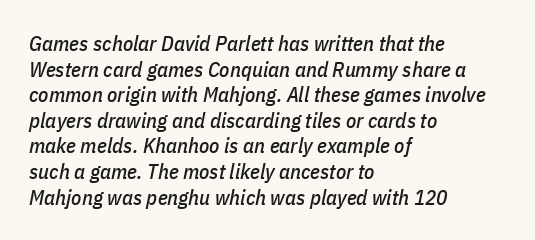
Q: Is the text italic (slanted)? A: Yes, it leans right by about 11 degrees.
Q: Is the text underlined? A: No.
Q: How is the paragraph aligned? A: Left-aligned.
Q: Is the spacing between letters normal or unusually wide? A: Normal.
